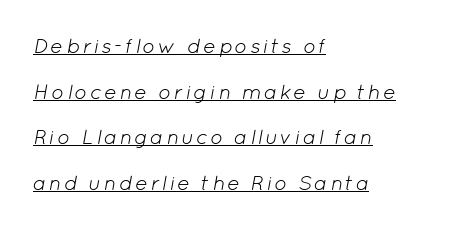
Posture: slanted. You can see a thin bar hugging the bottom of the glyphs. Stroke thickness stays within the range of a standard reading face or lighter. In terms of leading, this rendering errs on the spacious side.
